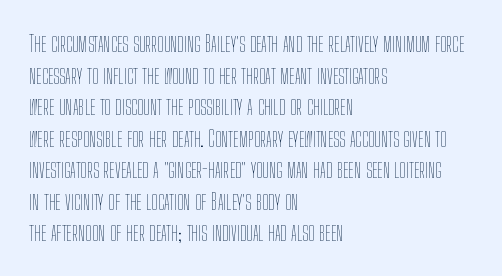
{"italic": "no", "bold": "no", "underline": "no", "align": "left", "line_spacing": "normal", "line_spacing_ratio": 1.37, "letter_spacing": "normal", "letter_spacing_em": 0.0, "glyph_px": 23}
